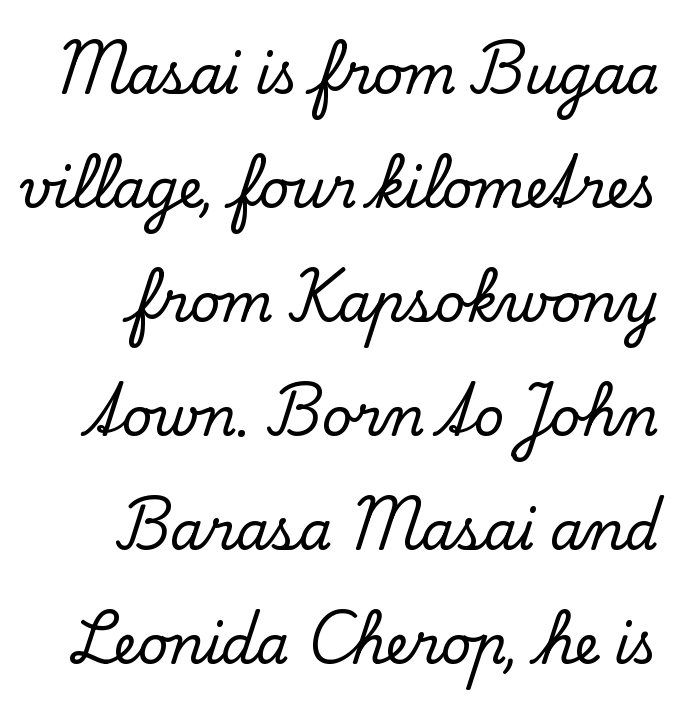
The image shows 53 px serif type; set right-aligned, loose line spacing (2.15x), normal letter spacing, not underlined; low stroke contrast and a small x-height.
